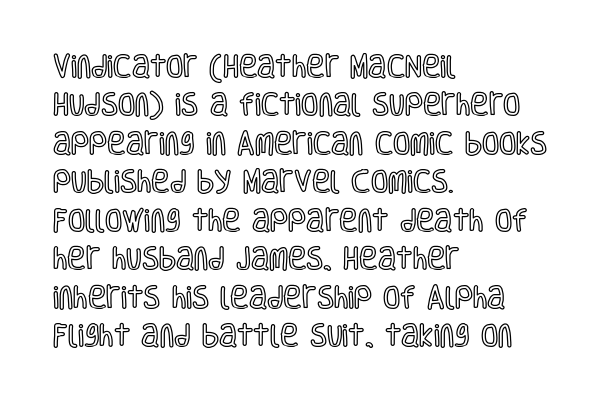
{"italic": "no", "underline": "no", "align": "left", "line_spacing": "normal", "line_spacing_ratio": 1.54, "letter_spacing": "normal", "letter_spacing_em": 0.0, "glyph_px": 25}
